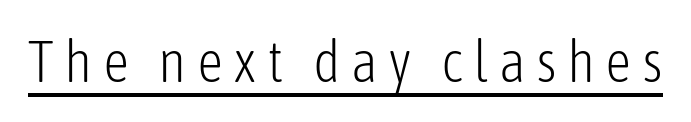
The image shows 58 px light, condensed sans-serif type, upright; set underlined; low stroke contrast and a medium x-height.
